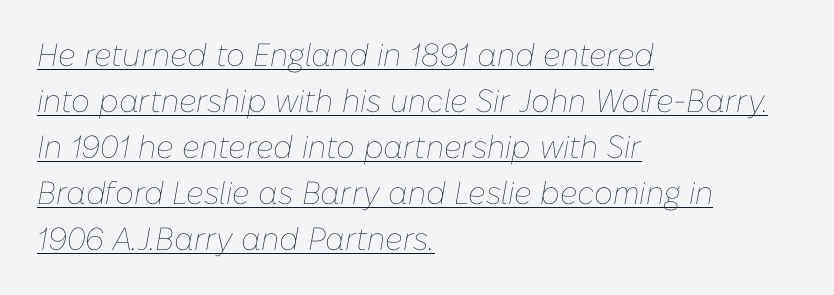
The paragraph shown leans on its left margin. Horizontal bands of white between lines are of average thickness. Weight: in the light-to-regular range. You can see a thin bar hugging the bottom of the glyphs. Spacing verdict: proportional, widths tailored to each character.
